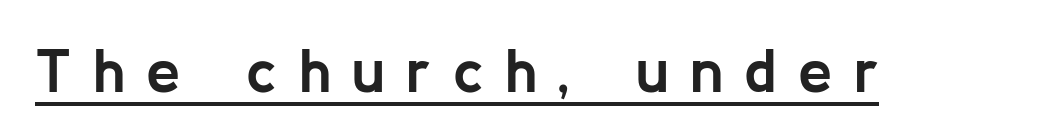
Does a line run under the words? Yes, clearly. Here the glyphs are tracked loosely, breaking word shapes into spaced letters. Nope, no serifs anywhere on these letters. Every character sits straight up, as roman type does. Varying glyph widths throughout — classic text-font behaviour.
